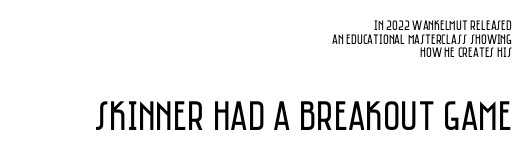
The image shows 42 px regular-weight, condensed sans-serif type, upright; set right-aligned, tight line spacing (0.97x), normal letter spacing, not underlined; the second (bottom) block is 3.0x larger; low stroke contrast and a large x-height.
